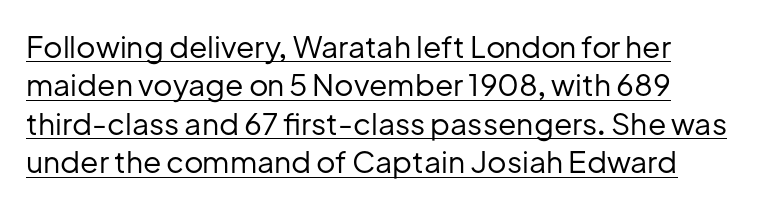
The image shows 30 px regular-weight sans-serif type, upright; set normal line spacing (1.28x), normal letter spacing, underlined; low stroke contrast and a medium x-height.
